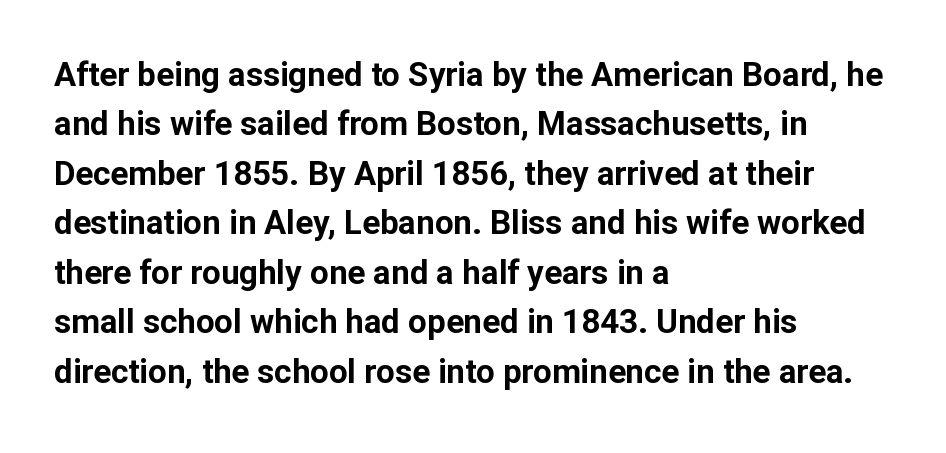
Q: Is the text bold? A: Yes.
Q: Is the text italic (slanted)? A: No, it is upright.
Q: Is the typeface a serif or a sans-serif typeface? A: Sans-serif.
Q: Is the text underlined? A: No.
Q: How is the paragraph aligned? A: Left-aligned.
Q: Is the spacing between letters normal or unusually wide? A: Normal.
Q: Is the spacing between lines tight, normal or loose? A: Normal.
Q: Width (condensed, normal, or wide)? A: Normal.
Q: Stroke contrast? A: Low.
Q: x-height? A: Medium.
Q: Monospaced? A: No.
